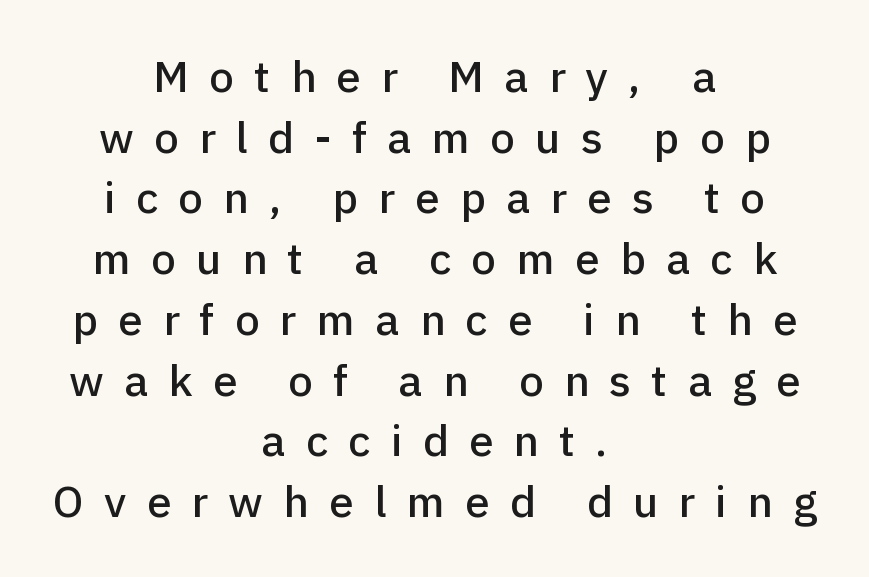
The characters display no serif detailing; their extremities are plain. These lines are centered, leaving both edges ragged. Regular leading. Display-style spreading of the glyphs; the letterfit is very open. Do the characters align in a grid? No, the font is proportional.
